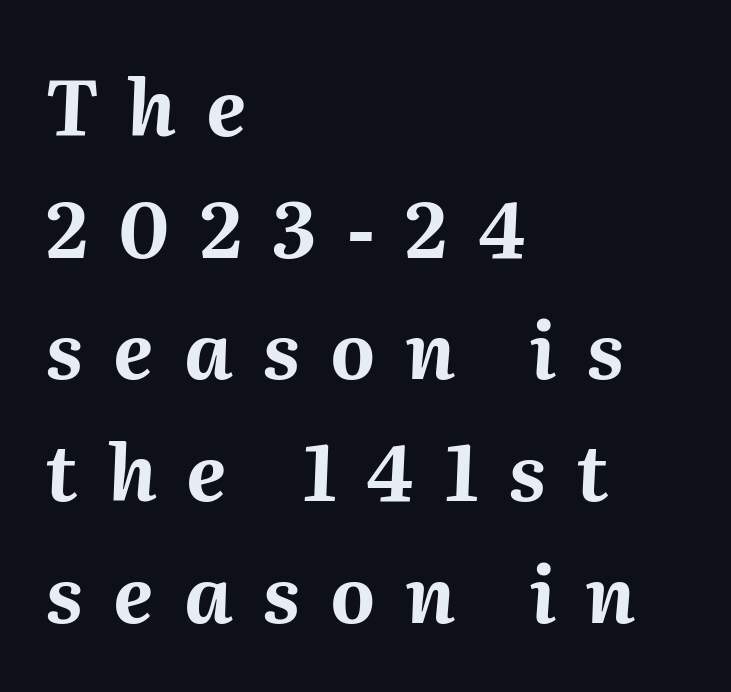
The lines in this sample share a left origin and differ only in where they stop. The glyphs look as if they've been sheared to an angle. I'd describe the lettering as bold — thick and assertive. The zone under the glyphs is completely vacant. Honestly, the row spacing looks completely unremarkable.
